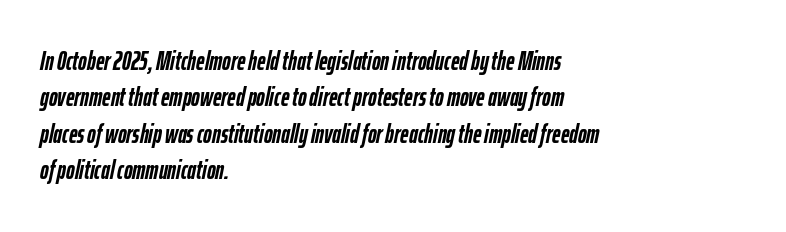
Q: Is the text bold? A: Yes.
Q: Is the text italic (slanted)? A: Yes, it leans right by about 12 degrees.
Q: Is the text underlined? A: No.
Q: How is the paragraph aligned? A: Left-aligned.
Q: Is the spacing between letters normal or unusually wide? A: Normal.
Q: Is the spacing between lines tight, normal or loose? A: Normal.
